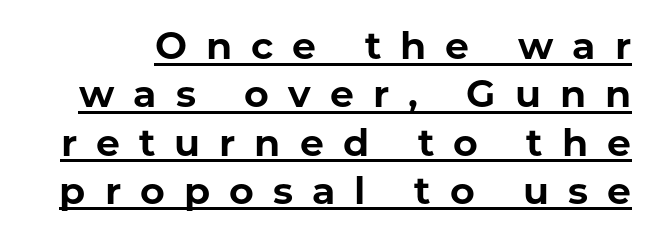
Q: Is the text bold? A: Yes.
Q: Is the text italic (slanted)? A: No, it is upright.
Q: Is the typeface a serif or a sans-serif typeface? A: Sans-serif.
Q: Is the text underlined? A: Yes.
Q: Is the spacing between letters normal or unusually wide? A: Unusually wide.
Q: Is the spacing between lines tight, normal or loose? A: Normal.
Q: Width (condensed, normal, or wide)? A: Normal.
Q: Stroke contrast? A: Low.
Q: x-height? A: Medium.
Q: Monospaced? A: No.
